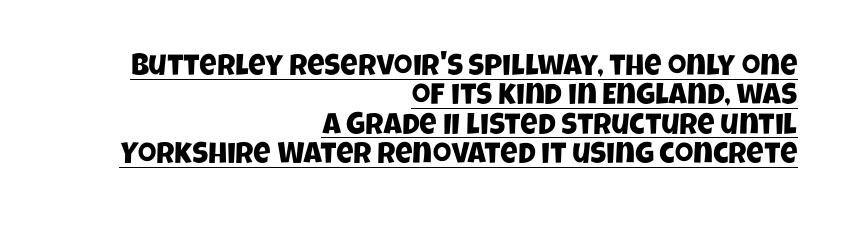
The image shows 30 px condensed sans-serif type; set right-aligned, tight line spacing (0.98x), normal letter spacing, underlined; low stroke contrast and a large x-height.
